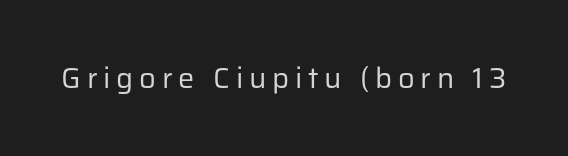
The image shows 29 px regular-weight sans-serif type, upright; set unusually wide letter spacing (+0.2 em), not underlined; low stroke contrast and a medium x-height.
